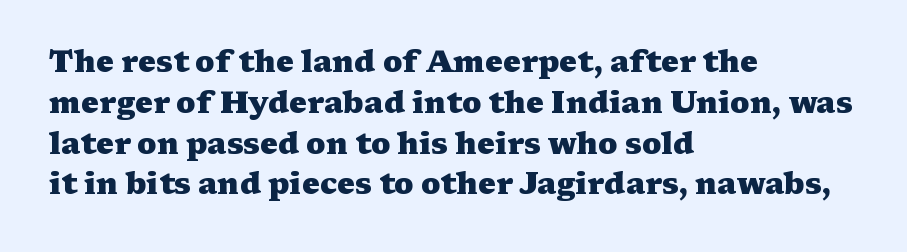
A bare baseline throughout the passage. The passage shown stacks its lines at a standard gap. In terms of letterform style, serifs are clearly present. This is the regular roman posture of the typeface. A student would call this left alignment; a typographer would say flush left, rag right. Heavy, bold letterforms.
